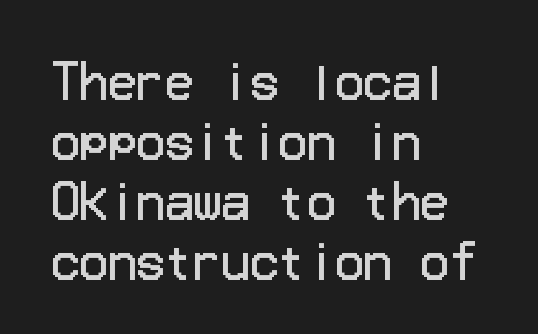
Q: Is the text bold? A: No.
Q: Is the text italic (slanted)? A: No, it is upright.
Q: Is the typeface a serif or a sans-serif typeface? A: Sans-serif.
Q: Is the text underlined? A: No.
Q: How is the paragraph aligned? A: Left-aligned.
Q: Is the spacing between letters normal or unusually wide? A: Normal.
Q: Is the spacing between lines tight, normal or loose? A: Normal.
Q: Width (condensed, normal, or wide)? A: Normal.
Q: Stroke contrast? A: Low.
Q: x-height? A: Medium.
